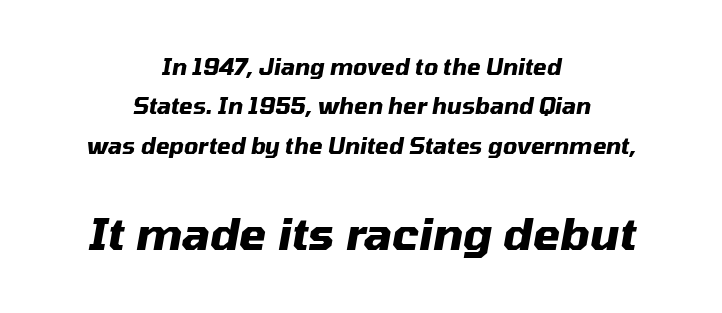
Q: Is the text bold? A: Yes.
Q: Is the text italic (slanted)? A: Yes, it leans right by about 10 degrees.
Q: Is the text underlined? A: No.
Q: How is the paragraph aligned? A: Centered.
Q: Is the spacing between letters normal or unusually wide? A: Normal.
Q: Which block of text is set in a larger size, the first (top) or the second (bottom)? A: The second (bottom) one.
Q: Width (condensed, normal, or wide)? A: Normal.
Q: Stroke contrast? A: Medium.
Q: x-height? A: Medium.
Q: Monospaced? A: No.
